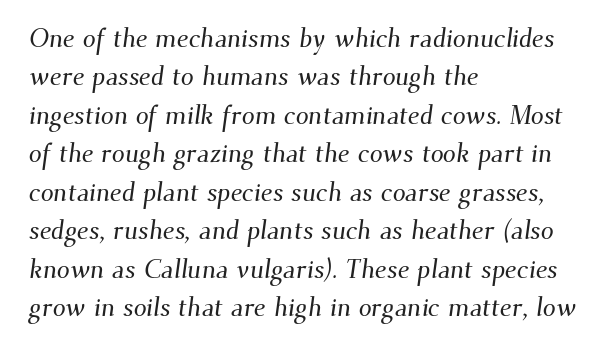
{"underline": "no", "align": "left", "line_spacing": "normal", "line_spacing_ratio": 1.48, "letter_spacing": "normal", "letter_spacing_em": 0.0, "glyph_px": 26}
